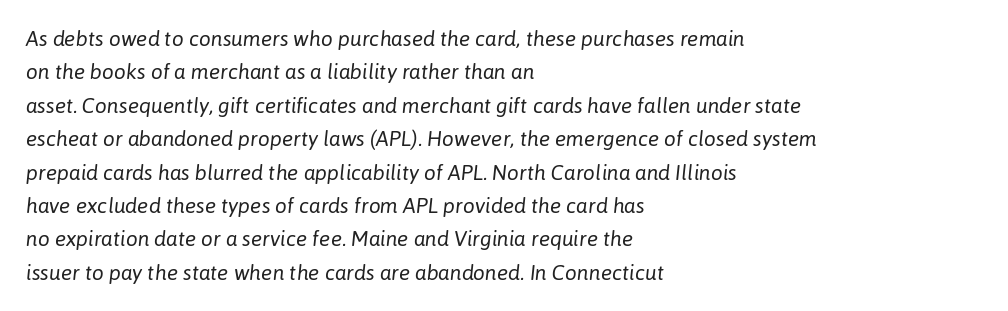
Every character sits at an angle, as italics do. Normally led — the rows are evenly, conventionally spaced. The rendering anchors every line to the left-hand side. Unmarked baselines from the first word to the last.
